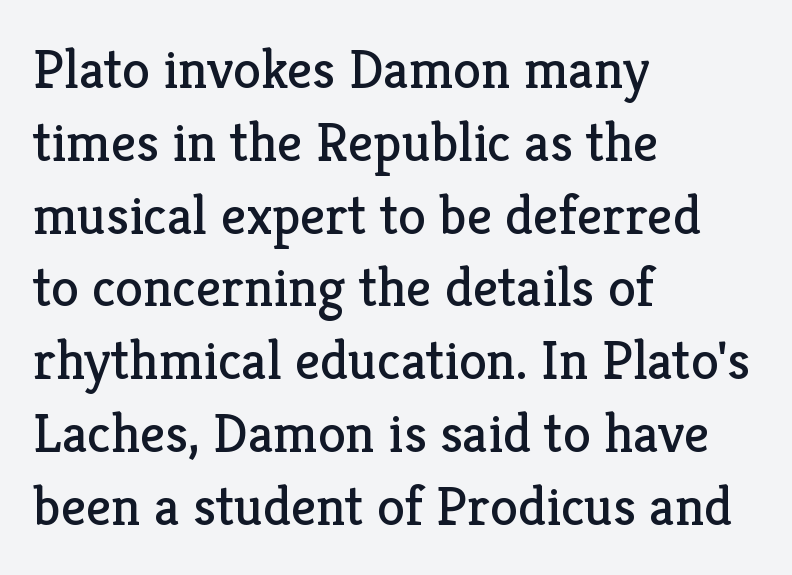
The image shows 56 px regular-weight serif type, upright; set left-aligned, normal line spacing (1.3x), normal letter spacing, not underlined; low stroke contrast and a medium x-height.
